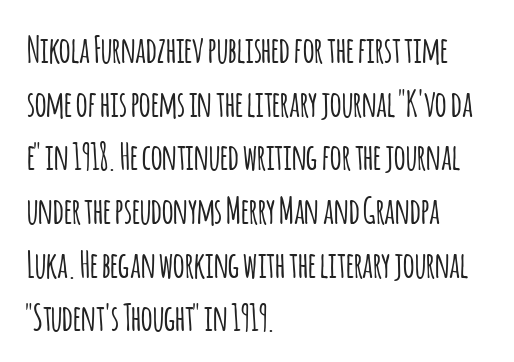
Q: Is the text italic (slanted)? A: No, it is upright.
Q: Is the typeface a serif or a sans-serif typeface? A: Sans-serif.
Q: Is the text underlined? A: No.
Q: How is the paragraph aligned? A: Left-aligned.
Q: Is the spacing between letters normal or unusually wide? A: Normal.
Q: Is the spacing between lines tight, normal or loose? A: Normal.
Q: Width (condensed, normal, or wide)? A: Condensed.
Q: Stroke contrast? A: Low.
Q: x-height? A: Large.
Q: Monospaced? A: No.
